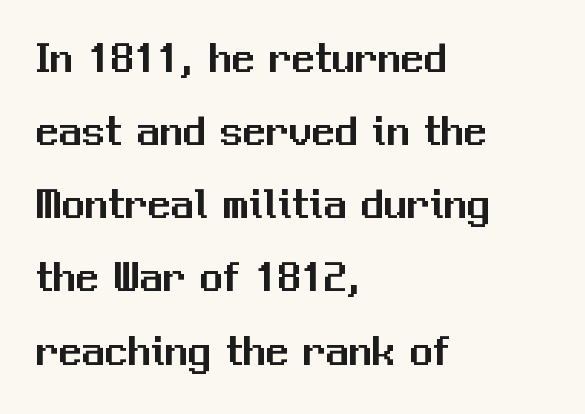
Q: Is the text italic (slanted)? A: No, it is upright.
Q: Is the typeface a serif or a sans-serif typeface? A: Sans-serif.
Q: Is the text underlined? A: No.
Q: How is the paragraph aligned? A: Left-aligned.
Q: Is the spacing between letters normal or unusually wide? A: Normal.
Q: Is the spacing between lines tight, normal or loose? A: Normal.
Q: Width (condensed, normal, or wide)? A: Normal.
Q: Stroke contrast? A: Medium.
Q: x-height? A: Medium.
Q: Monospaced? A: No.
